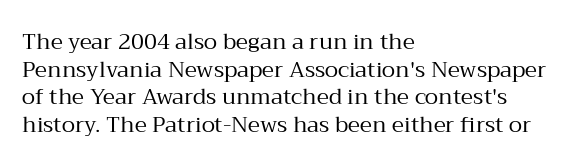
{"italic": "no", "bold": "no", "underline": "no", "align": "left", "line_spacing": "normal", "line_spacing_ratio": 1.26, "letter_spacing": "normal", "letter_spacing_em": 0.0, "glyph_px": 22}
